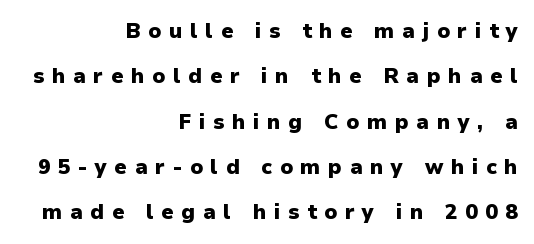
Q: Is the text bold? A: Yes.
Q: Is the text italic (slanted)? A: No, it is upright.
Q: Is the text underlined? A: No.
Q: How is the paragraph aligned? A: Right-aligned.
Q: Is the spacing between letters normal or unusually wide? A: Unusually wide.
Q: Is the spacing between lines tight, normal or loose? A: Loose.
